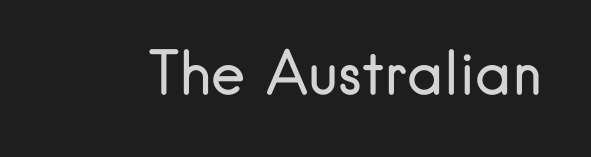
The image shows 58 px regular-weight sans-serif type, upright; set normal letter spacing, not underlined; low stroke contrast and a small x-height.
